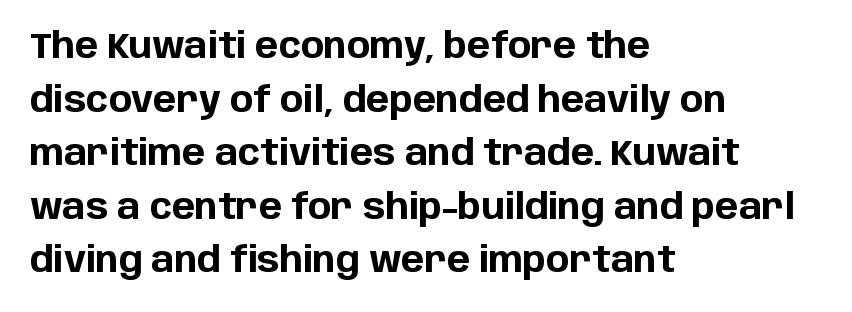
This sample keeps an unexceptional amount of space between lines. Check the space under the baseline: it is left empty. Check where the strokes stop: nothing finishes them off — pure sans. You can tell it's not italic because the verticals are truly vertical. What stands out about the letter spacing? Nothing — it is the standard amount. This is heavy type, rendered in bold.
